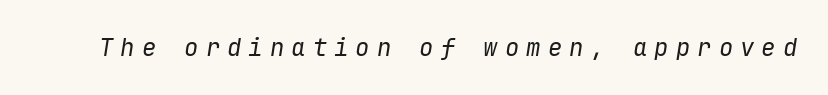
{"italic": "yes", "lean": "right", "slant_degrees": 9, "bold": "no", "underline": "no", "letter_spacing": "wide", "letter_spacing_em": 0.29, "glyph_px": 24}
